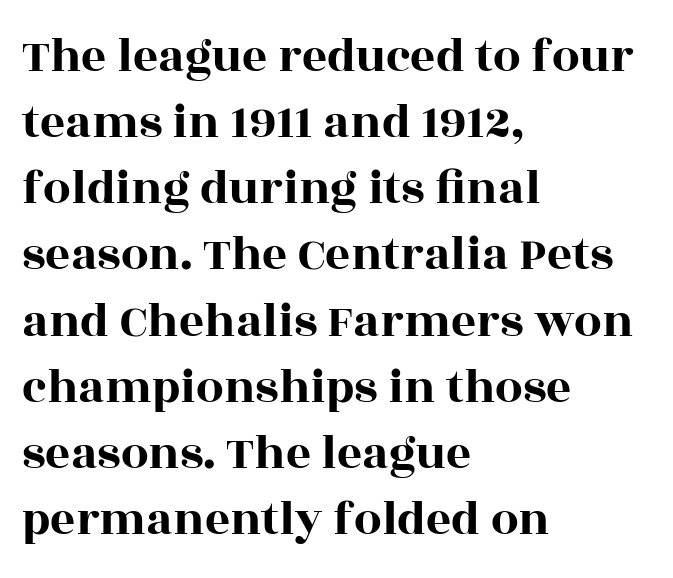
{"serif": "yes", "italic": "no", "width": "wide", "x_height": "large", "monospaced": "no", "underline": "no", "align": "left", "line_spacing": "normal", "line_spacing_ratio": 1.35, "letter_spacing": "normal", "letter_spacing_em": 0.0, "glyph_px": 49}
